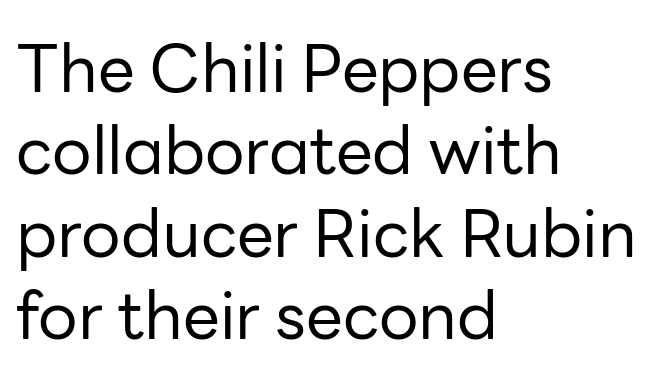
Each letter keeps its own natural width here, so spacing adapts to shape. I'd call this a sans setting — the letters go barefoot. No extra ink here — the face is not bold. The letters stand straight up with perfectly vertical stems.
